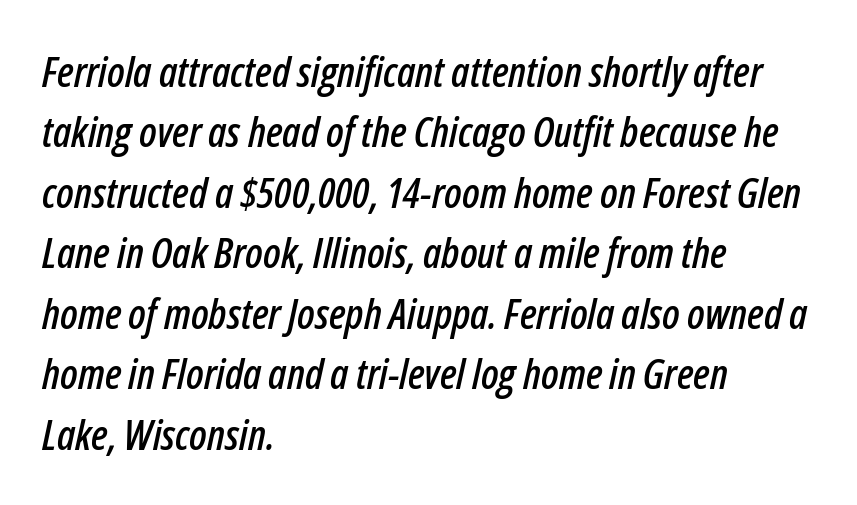
The image shows 42 px condensed type, italic (leaning right); set left-aligned, normal line spacing (1.44x), normal letter spacing, not underlined; low stroke contrast and a medium x-height.
